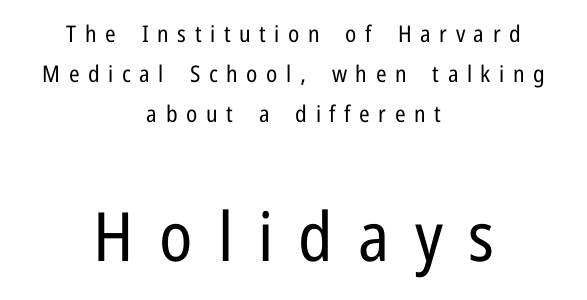
Q: Is the text bold? A: No.
Q: Is the text italic (slanted)? A: No, it is upright.
Q: Is the typeface a serif or a sans-serif typeface? A: Sans-serif.
Q: Is the text underlined? A: No.
Q: How is the paragraph aligned? A: Centered.
Q: Is the spacing between letters normal or unusually wide? A: Unusually wide.
Q: Which block of text is set in a larger size, the first (top) or the second (bottom)? A: The second (bottom) one.
Q: Width (condensed, normal, or wide)? A: Condensed.
Q: Stroke contrast? A: Low.
Q: x-height? A: Medium.
Q: Monospaced? A: No.
